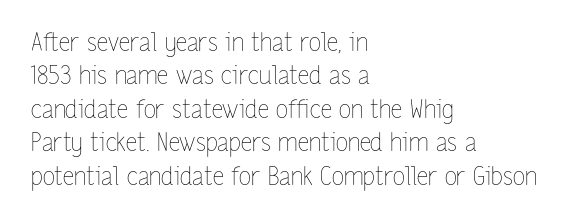
The image shows 25 px text type, upright; set left-aligned, normal line spacing (1.34x), normal letter spacing, not underlined.
